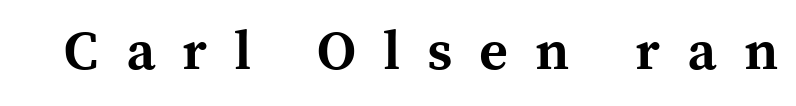
Q: Is the text bold? A: Yes.
Q: Is the text italic (slanted)? A: No, it is upright.
Q: Is the typeface a serif or a sans-serif typeface? A: Serif.
Q: Is the text underlined? A: No.
Q: Is the spacing between letters normal or unusually wide? A: Unusually wide.
Q: Width (condensed, normal, or wide)? A: Normal.
Q: x-height? A: Medium.
Q: Monospaced? A: No.
